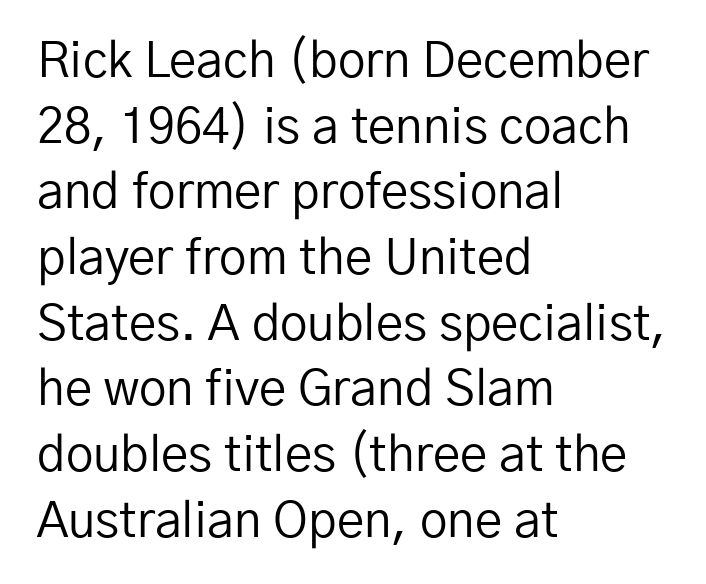
Descenders are the only things crossing below the line. The paragraph has a hard left edge and a soft right edge. The rendering uses natural spacing where letterforms have individual widths. Bold? No — there's no thickening of the strokes.
